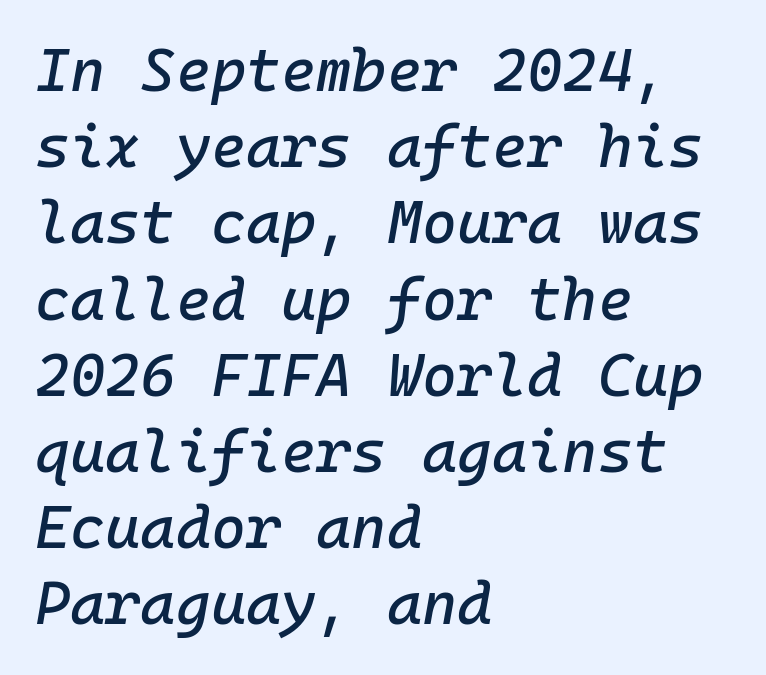
{"italic": "yes", "lean": "right", "slant_degrees": 10, "width": "normal", "stroke_contrast": "low", "x_height": "medium", "monospaced": "yes", "underline": "no", "align": "left", "line_spacing": "normal", "line_spacing_ratio": 1.27, "letter_spacing": "normal", "letter_spacing_em": 0.0, "glyph_px": 60}
